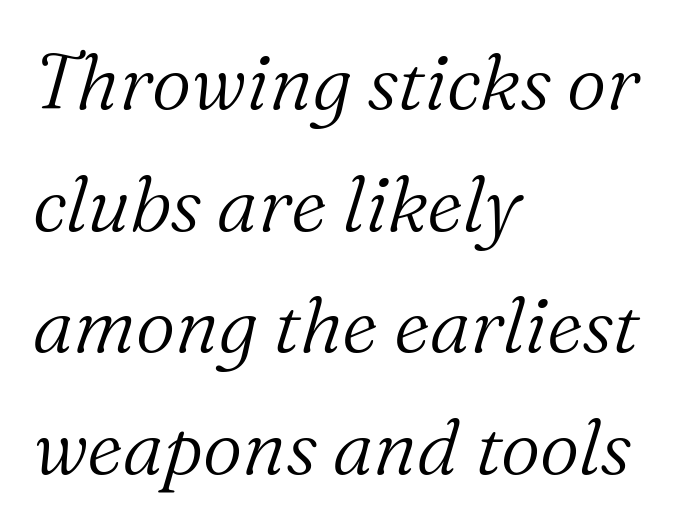
The horizontal fit of the characters is conventional and even. These lines are rendered in a variable-pitch font. Bare-footed words on every line. The face looks like a standard text weight, possibly lighter. Visually the block forms a straight wall on the left and a jagged coastline on the right. This is oblique type, the kind used for emphasis or titles.
